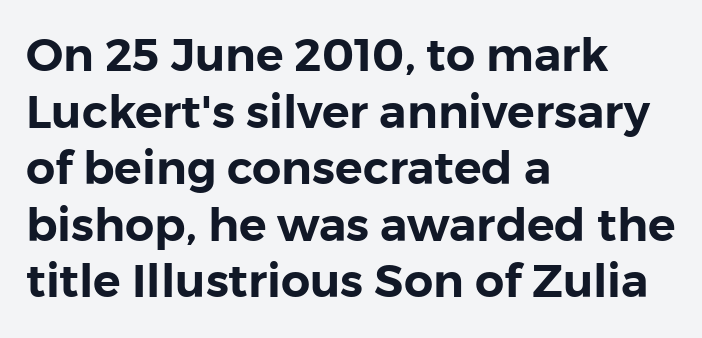
{"serif": "no", "italic": "no", "width": "normal", "stroke_contrast": "low", "x_height": "medium", "monospaced": "no", "underline": "no", "align": "left", "line_spacing_ratio": 1.23, "letter_spacing": "normal", "letter_spacing_em": 0.0, "glyph_px": 46}
